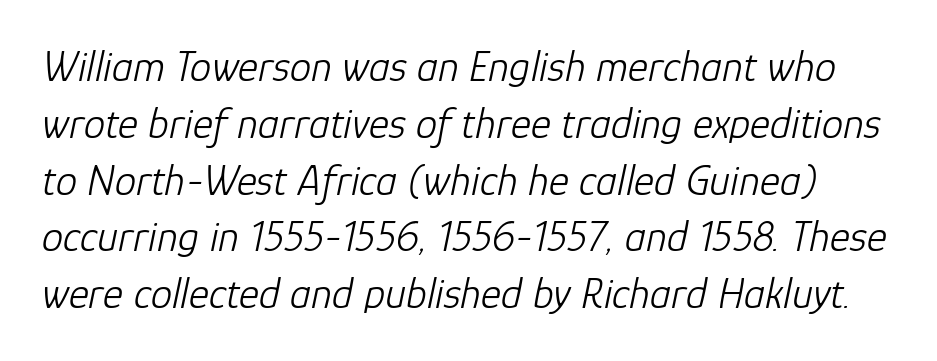
The image shows 43 px light type, italic (leaning right); set normal line spacing (1.32x), normal letter spacing, not underlined; low stroke contrast and a medium x-height.
